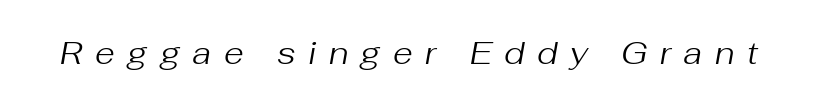
Q: Is the text bold? A: No.
Q: Is the text italic (slanted)? A: Yes, it leans right by about 10 degrees.
Q: Is the text underlined? A: No.
Q: Is the spacing between letters normal or unusually wide? A: Unusually wide.
Q: Width (condensed, normal, or wide)? A: Normal.
Q: Stroke contrast? A: Medium.
Q: x-height? A: Medium.
Q: Monospaced? A: No.
